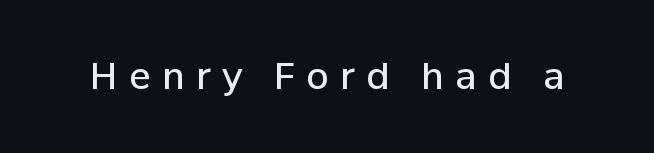
Q: Is the text bold? A: Semi-bold.
Q: Is the text italic (slanted)? A: No, it is upright.
Q: Is the typeface a serif or a sans-serif typeface? A: Sans-serif.
Q: Is the text underlined? A: No.
Q: Is the spacing between letters normal or unusually wide? A: Unusually wide.
Q: Width (condensed, normal, or wide)? A: Normal.
Q: Stroke contrast? A: Low.
Q: x-height? A: Medium.
Q: Monospaced? A: No.
